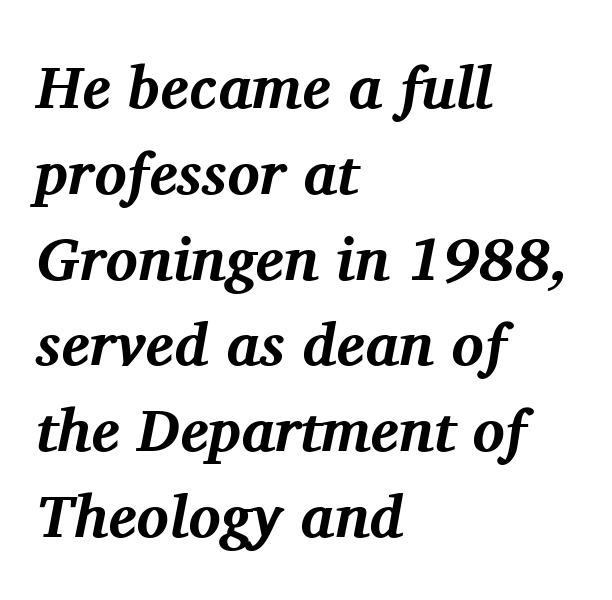
{"serif": "yes", "italic": "yes", "lean": "right", "slant_degrees": 11, "bold": "yes", "weight": "bold", "width": "normal", "stroke_contrast": "medium", "x_height": "medium", "monospaced": "no", "underline": "no", "align": "left", "line_spacing": "normal", "line_spacing_ratio": 1.43, "letter_spacing": "normal", "letter_spacing_em": 0.0, "glyph_px": 60}
